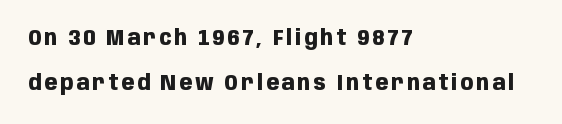
{"italic": "no", "bold": "yes", "underline": "no", "align": "left", "line_spacing": "loose", "line_spacing_ratio": 2.13, "glyph_px": 21}
